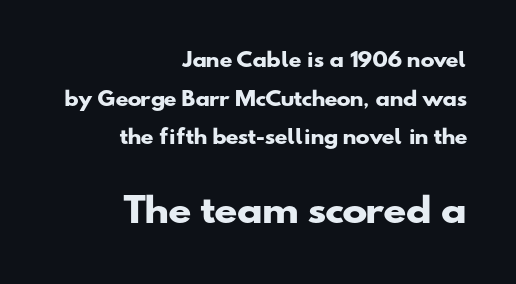
Q: Is the text bold? A: Yes.
Q: Is the typeface a serif or a sans-serif typeface? A: Sans-serif.
Q: Is the text underlined? A: No.
Q: How is the paragraph aligned? A: Right-aligned.
Q: Is the spacing between letters normal or unusually wide? A: Normal.
Q: Is the spacing between lines tight, normal or loose? A: Loose.
Q: Which block of text is set in a larger size, the first (top) or the second (bottom)? A: The second (bottom) one.
Q: Width (condensed, normal, or wide)? A: Wide.
Q: Stroke contrast? A: Low.
Q: x-height? A: Small.
Q: Monospaced? A: No.
